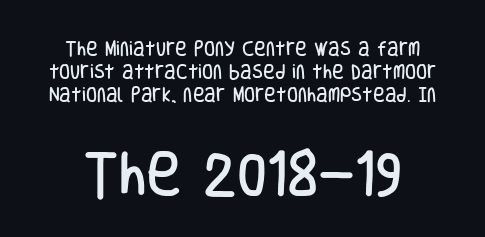
The image shows 48 px condensed sans-serif type, upright; set normal line spacing (1.44x), normal letter spacing, not underlined; the second (bottom) block is 3.0x larger; low stroke contrast and a large x-height.
